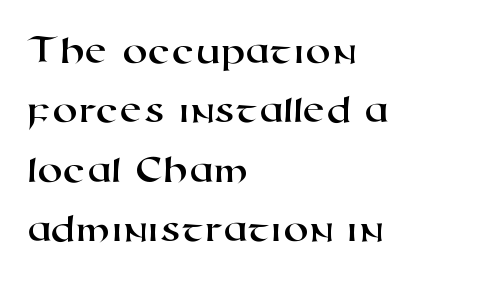
The string is rendered with underlining switched off. How are the letters spaced? Ordinarily, with no added tracking. The passage shown is typed in a proportional face where columns would drift. Vertical spacing — default. A sans-serif font was chosen for this passage.
